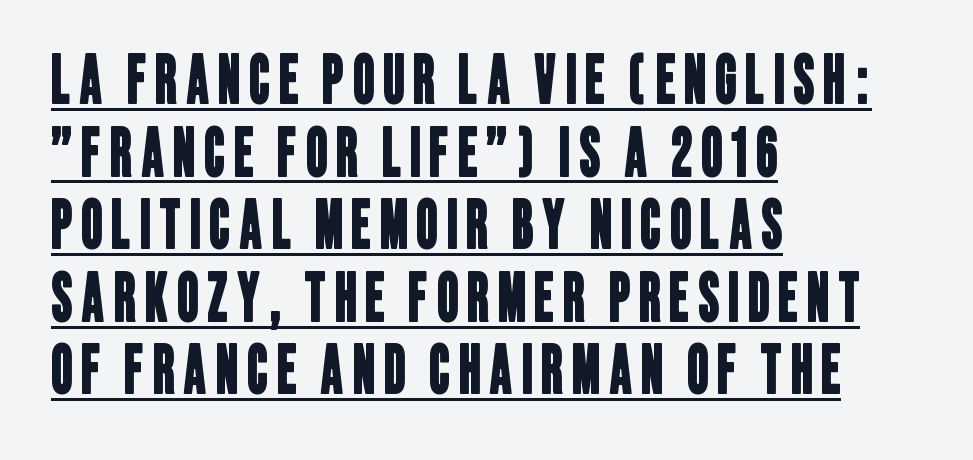
The image shows 66 px condensed sans-serif type; set left-aligned, tight line spacing (1.1x), underlined; low stroke contrast and a large x-height.
